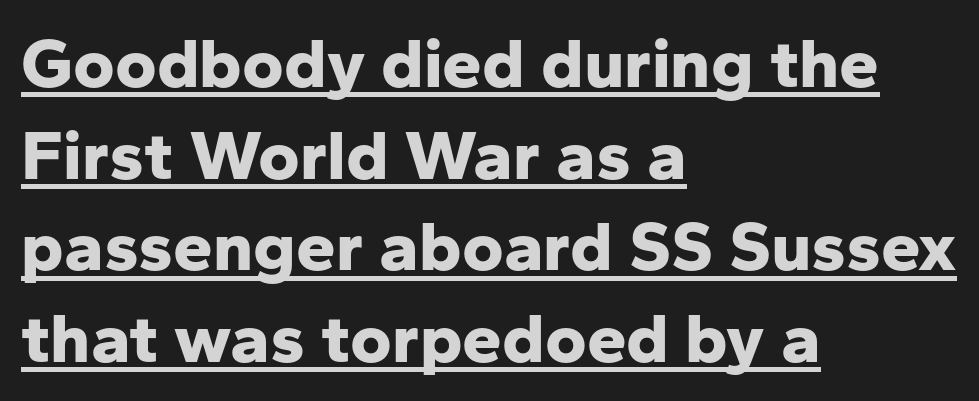
Q: Is the text bold? A: Yes.
Q: Is the text italic (slanted)? A: No, it is upright.
Q: Is the typeface a serif or a sans-serif typeface? A: Sans-serif.
Q: Is the text underlined? A: Yes.
Q: How is the paragraph aligned? A: Left-aligned.
Q: Is the spacing between letters normal or unusually wide? A: Normal.
Q: Is the spacing between lines tight, normal or loose? A: Normal.
Q: Width (condensed, normal, or wide)? A: Normal.
Q: Stroke contrast? A: Low.
Q: x-height? A: Medium.
Q: Monospaced? A: No.
